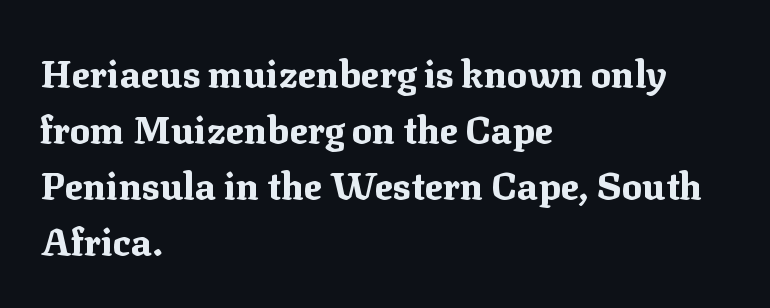
Look at the stroke-to-counter ratio: heavy, a bold. Descenders hang freely into open space. The face used here is rendered with its standard letterfit. Does the leading feel generous? No, just average. Character widths vary here, with narrow letters taking less room than wide ones.
